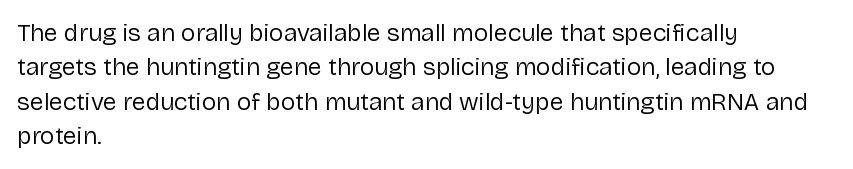
{"italic": "no", "bold": "no", "underline": "no", "align": "left", "line_spacing": "normal", "line_spacing_ratio": 1.38, "letter_spacing": "normal", "letter_spacing_em": 0.0, "glyph_px": 25}
